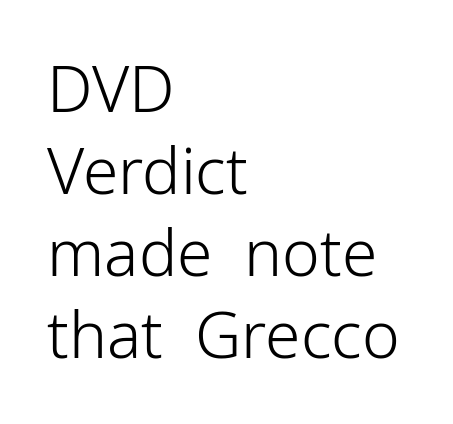
Spacing verdict: proportional, widths tailored to each character. Is the block centered? No — it sits flush against the left margin. The letterforms sit at book weight or below. In terms of leading, this rendering sits right in the middle.
